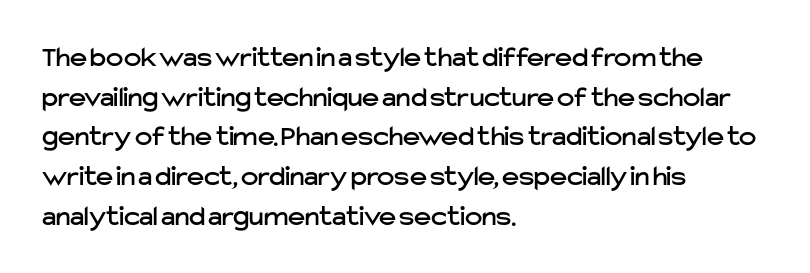
Q: Is the text italic (slanted)? A: No, it is upright.
Q: Is the typeface a serif or a sans-serif typeface? A: Sans-serif.
Q: Is the text underlined? A: No.
Q: How is the paragraph aligned? A: Left-aligned.
Q: Is the spacing between letters normal or unusually wide? A: Normal.
Q: Is the spacing between lines tight, normal or loose? A: Normal.
Q: Width (condensed, normal, or wide)? A: Normal.
Q: Stroke contrast? A: Low.
Q: x-height? A: Medium.
Q: Monospaced? A: No.
